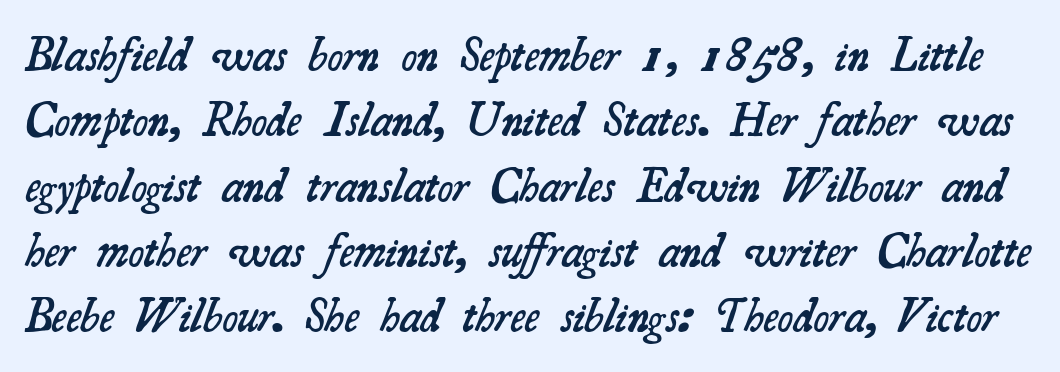
The image shows 47 px semibold serif type; set normal line spacing (1.39x), normal letter spacing, not underlined; medium stroke contrast and a small x-height.
